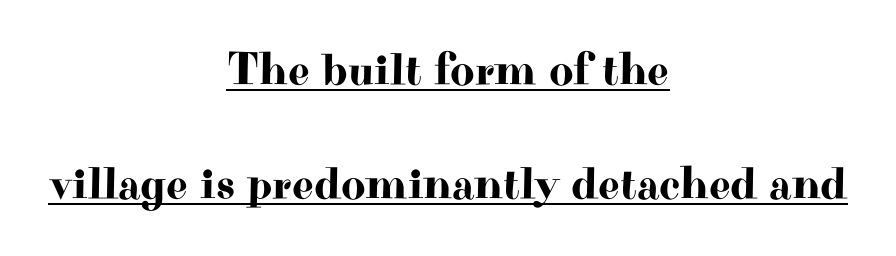
The line-height multiplier appears high, well above default. The specimen includes a rule beneath the text block's lines. Is there any slant? The stems are plumb. Words appear dense and cohesive because spacing is normal. These lines are composed in type with serifs. Short and long lines alike share a common midpoint.
